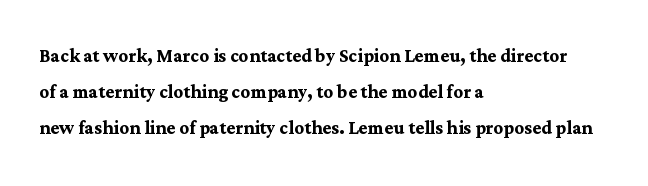
The vertical gap from one line to the next is medium. In terms of posture, this sample is upright. Look at the stroke-to-counter ratio: heavy, a bold. Clear beneath every line of the passage. Casual observation: everything's shoved over to the left. You could call the tracking neutral — neither tight nor loose.
